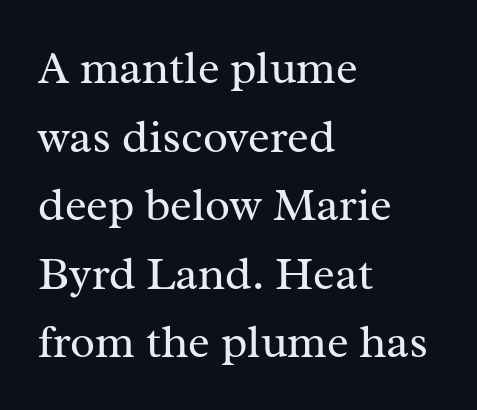
{"serif": "yes", "italic": "no", "bold": "no", "weight": "regular", "width": "normal", "stroke_contrast": "medium", "x_height": "medium", "monospaced": "no", "underline": "no", "align": "left", "line_spacing": "normal", "line_spacing_ratio": 1.49, "letter_spacing": "normal", "letter_spacing_em": 0.0, "glyph_px": 46}
